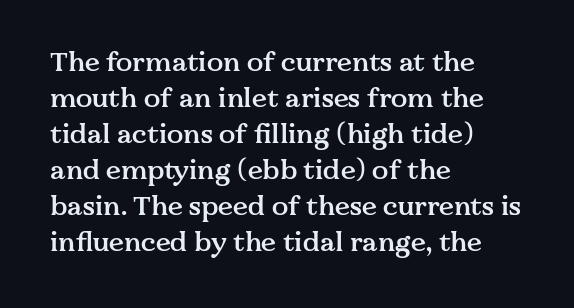
Does extra space separate the letters? No, they use regular spacing. Evenly set lines give the paragraph a standard silhouette. Nobody drew a line under any word here. Notice the strokes are somewhat thickened but not fully heavy: this is a semibold. Layout note: lines flush left.
